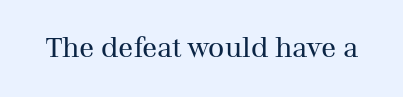
Q: Is the text bold? A: No.
Q: Is the text italic (slanted)? A: No, it is upright.
Q: Is the typeface a serif or a sans-serif typeface? A: Serif.
Q: Is the text underlined? A: No.
Q: Is the spacing between letters normal or unusually wide? A: Normal.
Q: Width (condensed, normal, or wide)? A: Normal.
Q: Stroke contrast? A: Medium.
Q: x-height? A: Medium.
Q: Monospaced? A: No.
